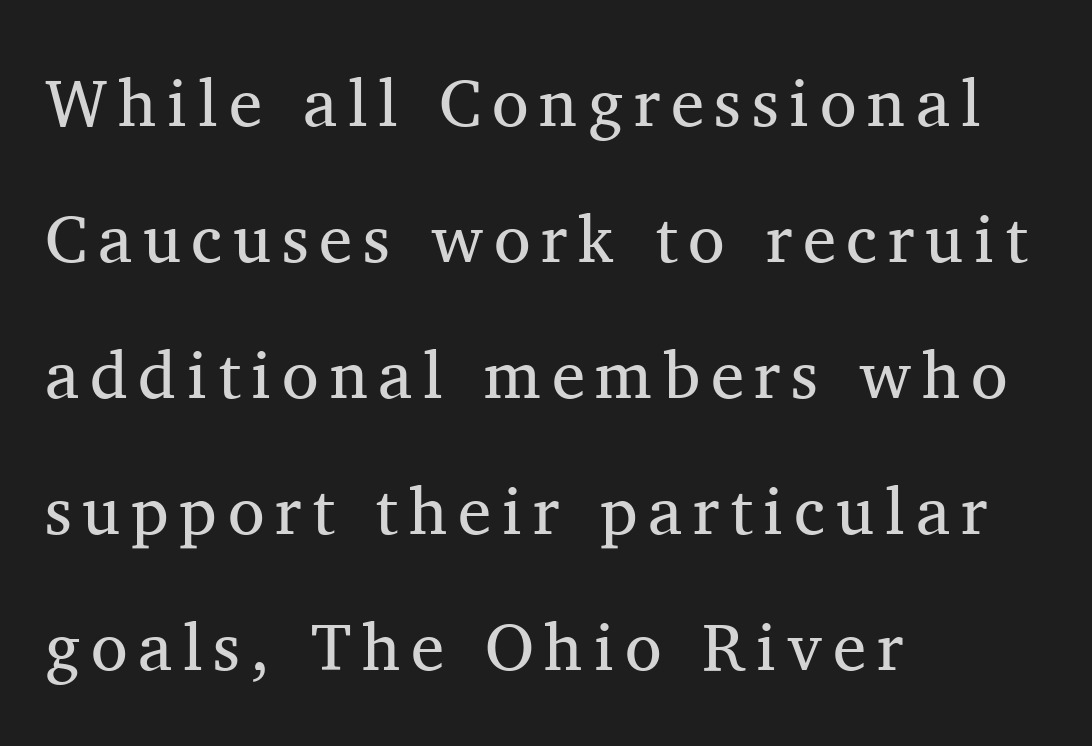
Q: Is the text bold? A: No.
Q: Is the text italic (slanted)? A: No, it is upright.
Q: Is the typeface a serif or a sans-serif typeface? A: Serif.
Q: Is the text underlined? A: No.
Q: How is the paragraph aligned? A: Left-aligned.
Q: Is the spacing between lines tight, normal or loose? A: Loose.
Q: Width (condensed, normal, or wide)? A: Normal.
Q: Stroke contrast? A: Medium.
Q: x-height? A: Medium.
Q: Monospaced? A: No.
